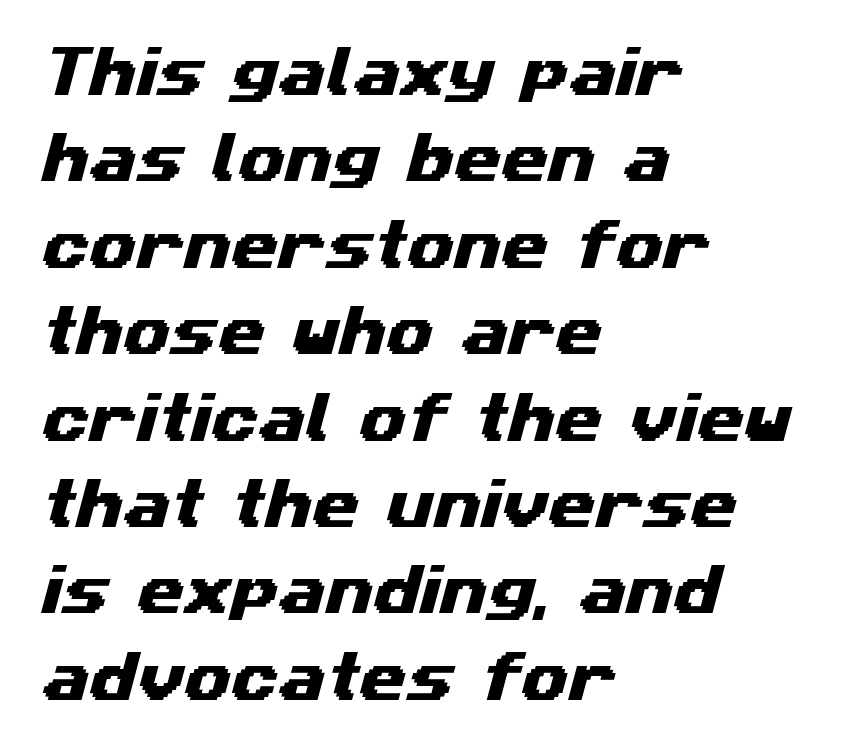
Q: Is the typeface a serif or a sans-serif typeface? A: Sans-serif.
Q: Is the text underlined? A: No.
Q: How is the paragraph aligned? A: Left-aligned.
Q: Is the spacing between letters normal or unusually wide? A: Normal.
Q: Is the spacing between lines tight, normal or loose? A: Normal.
Q: Width (condensed, normal, or wide)? A: Wide.
Q: Stroke contrast? A: Medium.
Q: x-height? A: Medium.
Q: Monospaced? A: No.
